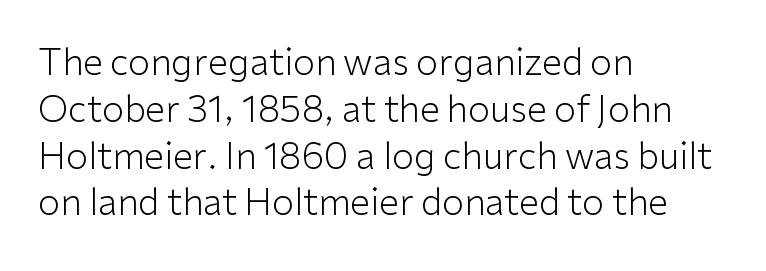
{"serif": "no", "italic": "no", "bold": "no", "weight": "light", "width": "normal", "stroke_contrast": "low", "x_height": "medium", "monospaced": "no", "underline": "no", "align": "left", "line_spacing": "normal", "line_spacing_ratio": 1.3, "letter_spacing": "normal", "letter_spacing_em": 0.0, "glyph_px": 36}
